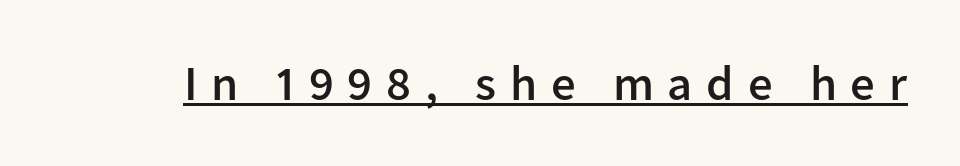
The passage shown is typed in a proportional face where columns would drift. Between one letter and the next there's a generous, obvious gap. In terms of letterform style, serifs are entirely absent. Decoration check: the copy is underlined. Characters remain perfectly vertical along every line.
